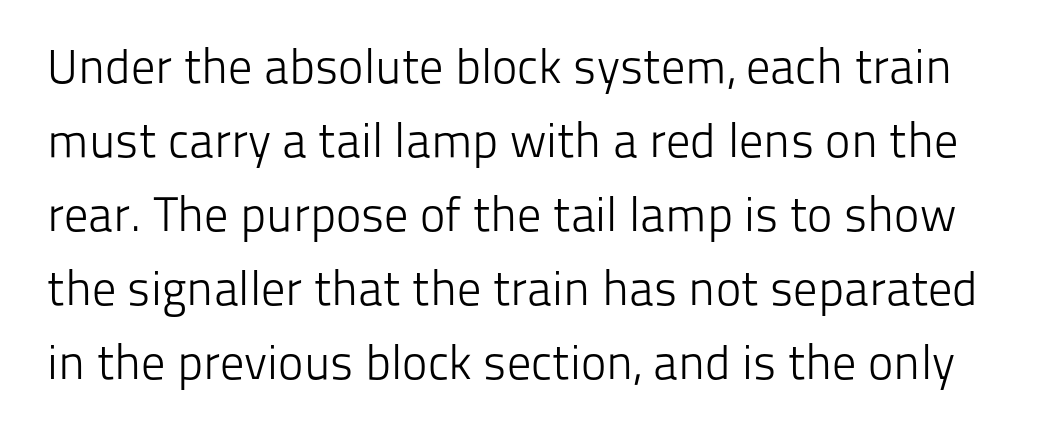
{"serif": "no", "italic": "no", "bold": "no", "weight": "light", "width": "normal", "stroke_contrast": "low", "x_height": "medium", "monospaced": "no", "underline": "no", "line_spacing": "normal", "line_spacing_ratio": 1.54, "letter_spacing": "normal", "letter_spacing_em": 0.0, "glyph_px": 48}
